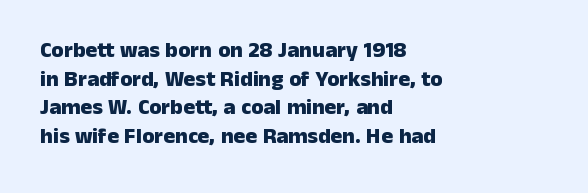
Q: Is the text bold? A: Yes.
Q: Is the text italic (slanted)? A: No, it is upright.
Q: Is the text underlined? A: No.
Q: How is the paragraph aligned? A: Left-aligned.
Q: Is the spacing between letters normal or unusually wide? A: Normal.
Q: Is the spacing between lines tight, normal or loose? A: Normal.
